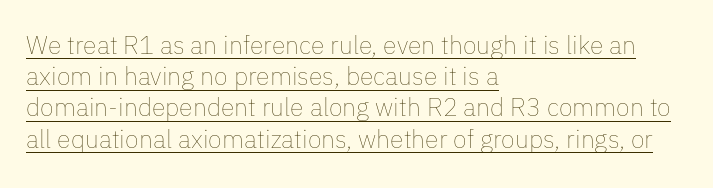
{"italic": "no", "bold": "no", "underline": "yes", "align": "left", "line_spacing": "normal", "line_spacing_ratio": 1.25, "letter_spacing": "normal", "letter_spacing_em": 0.0, "glyph_px": 25}
